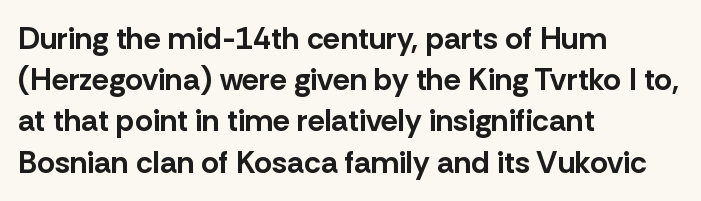
{"serif": "no", "italic": "no", "bold": "yes", "weight": "bold", "width": "normal", "stroke_contrast": "low", "x_height": "medium", "monospaced": "no", "underline": "no", "align": "left", "line_spacing": "normal", "line_spacing_ratio": 1.33, "letter_spacing": "normal", "letter_spacing_em": 0.0, "glyph_px": 31}
